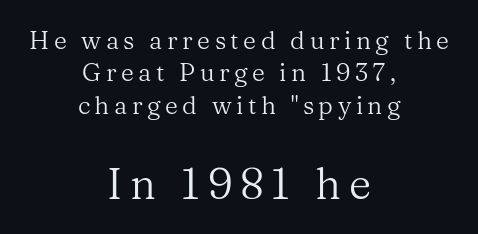
Q: Is the text bold? A: No.
Q: Is the text italic (slanted)? A: No, it is upright.
Q: Is the typeface a serif or a sans-serif typeface? A: Serif.
Q: Is the text underlined? A: No.
Q: How is the paragraph aligned? A: Centered.
Q: Is the spacing between lines tight, normal or loose? A: Normal.
Q: Which block of text is set in a larger size, the first (top) or the second (bottom)? A: The second (bottom) one.
Q: Width (condensed, normal, or wide)? A: Normal.
Q: Stroke contrast? A: Medium.
Q: x-height? A: Medium.
Q: Monospaced? A: No.
